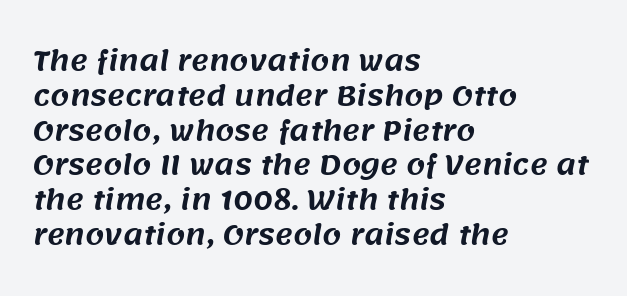
The image shows 27 px text type; set left-aligned, normal line spacing (1.29x), normal letter spacing, not underlined.
